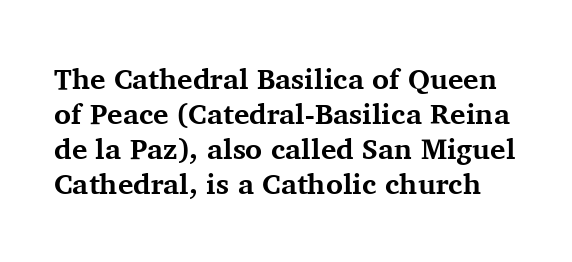
Q: Is the text bold? A: Yes.
Q: Is the text italic (slanted)? A: No, it is upright.
Q: Is the typeface a serif or a sans-serif typeface? A: Serif.
Q: Is the text underlined? A: No.
Q: Is the spacing between letters normal or unusually wide? A: Normal.
Q: Width (condensed, normal, or wide)? A: Normal.
Q: Stroke contrast? A: Medium.
Q: x-height? A: Medium.
Q: Monospaced? A: No.
